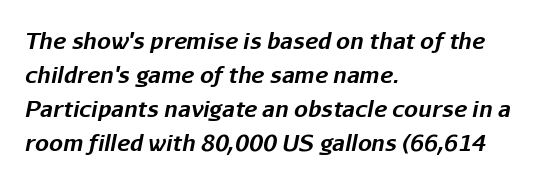
The rendering applies a slant to the glyphs. Between one letter and the next there's only the usual sliver of space. The compositor pushed each line to the left boundary. Notice how thick the strokes are: this is what a full bold looks like. Does the leading feel generous? No, just average. Honestly, there is no underline to notice here at all.
